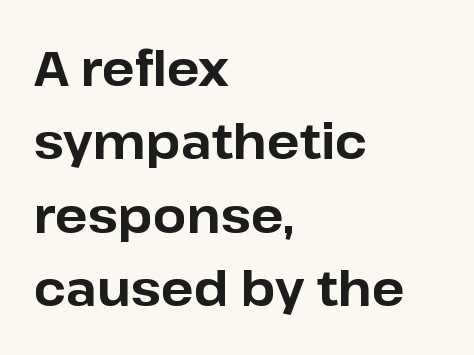
{"serif": "no", "italic": "no", "bold": "yes", "weight": "bold", "width": "normal", "stroke_contrast": "low", "x_height": "medium", "monospaced": "no", "underline": "no", "align": "left", "line_spacing": "normal", "line_spacing_ratio": 1.53, "letter_spacing": "normal", "letter_spacing_em": 0.0, "glyph_px": 48}
